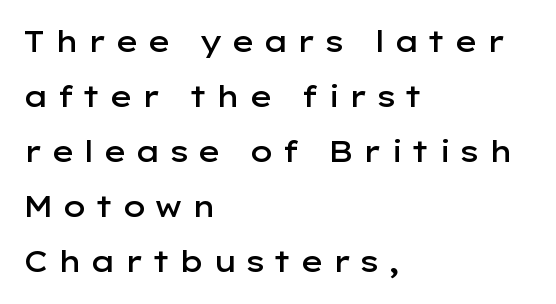
Nobody drew a line under any word here. A roman cut, with each character standing at attention. This sample is left-justified, so line endings fall wherever the words run out. Stroke thickness is moderately raised; the sample reads as semibold.
